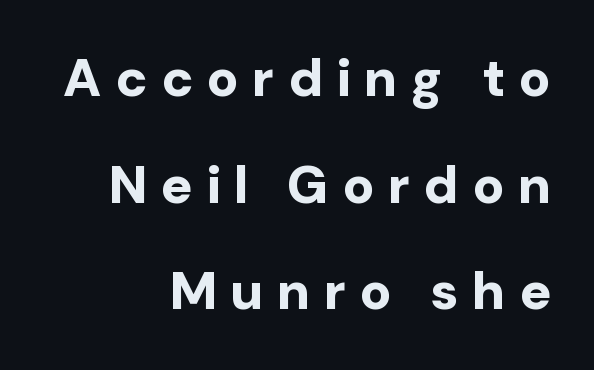
The image shows 53 px bold sans-serif type, upright; set right-aligned, loose line spacing (2.01x), unusually wide letter spacing (+0.25 em), not underlined; low stroke contrast and a medium x-height.
